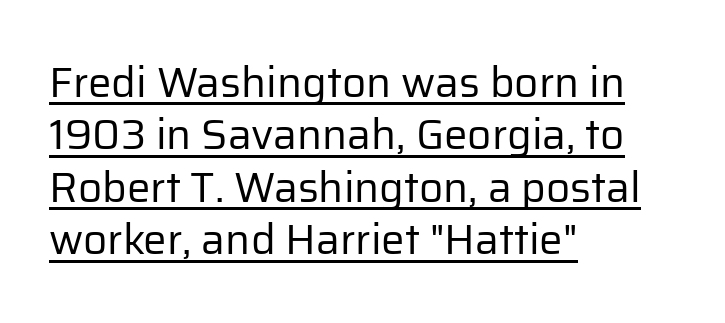
{"serif": "no", "italic": "no", "bold": "no", "weight": "regular", "width": "normal", "stroke_contrast": "low", "x_height": "medium", "monospaced": "no", "underline": "yes", "align": "left", "line_spacing": "normal", "line_spacing_ratio": 1.25, "letter_spacing": "normal", "letter_spacing_em": 0.0, "glyph_px": 42}
